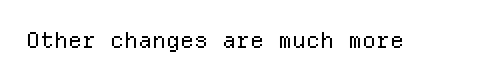
Q: Is the text bold? A: No.
Q: Is the text italic (slanted)? A: No, it is upright.
Q: Is the text underlined? A: No.
Q: Is the spacing between letters normal or unusually wide? A: Normal.
